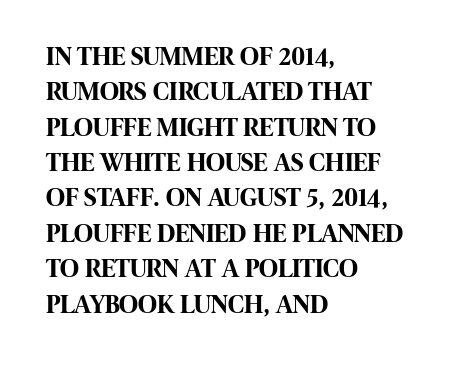
The image shows 26 px bold type, upright; set left-aligned, normal line spacing (1.36x), normal letter spacing, not underlined.
